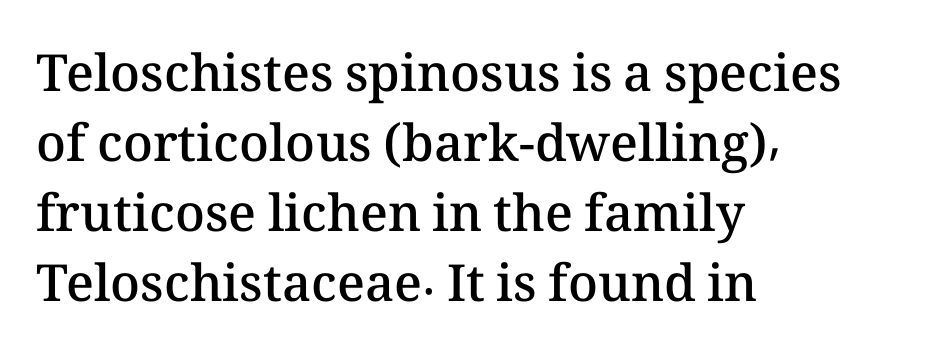
You could call the tracking neutral — neither tight nor loose. Is there much room between lines? A standard amount, neither cramped nor airy. Notice how the passage keeps a crisp vertical edge on the left only. This sample has the flowing, uneven cadence of proportional lettering.
